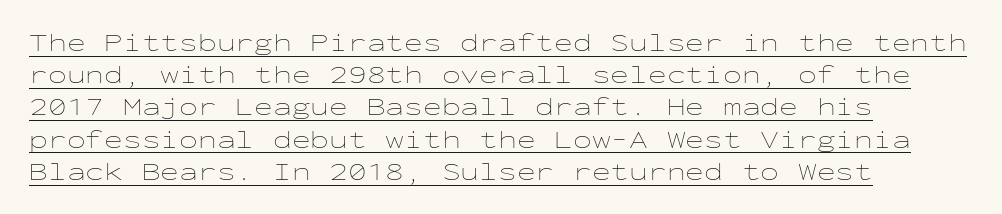
The image shows 25 px text type, upright; set left-aligned, normal line spacing (1.29x), normal letter spacing, underlined.
